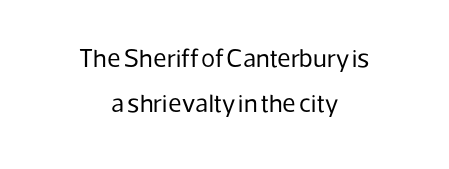
{"italic": "no", "bold": "no", "underline": "no", "align": "center", "line_spacing_ratio": 1.74, "letter_spacing": "normal", "letter_spacing_em": 0.0, "glyph_px": 26}
